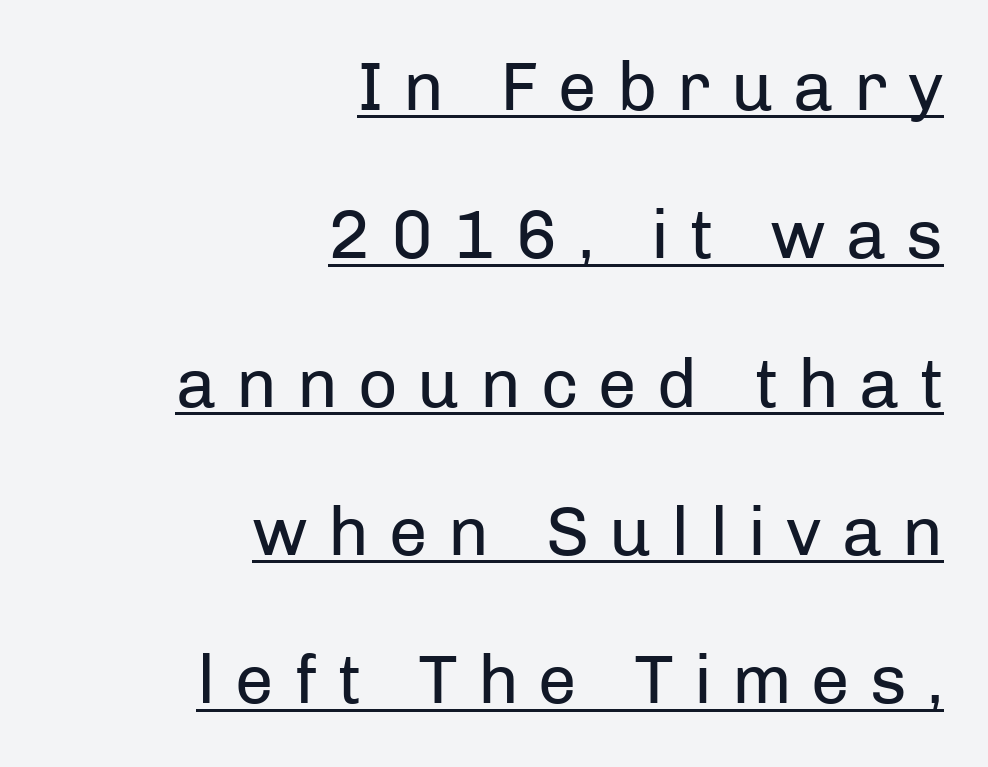
Q: Is the text bold? A: No.
Q: Is the text italic (slanted)? A: No, it is upright.
Q: Is the typeface a serif or a sans-serif typeface? A: Sans-serif.
Q: Is the text underlined? A: Yes.
Q: How is the paragraph aligned? A: Right-aligned.
Q: Is the spacing between letters normal or unusually wide? A: Unusually wide.
Q: Is the spacing between lines tight, normal or loose? A: Loose.
Q: Width (condensed, normal, or wide)? A: Normal.
Q: Stroke contrast? A: Low.
Q: x-height? A: Medium.
Q: Monospaced? A: No.
